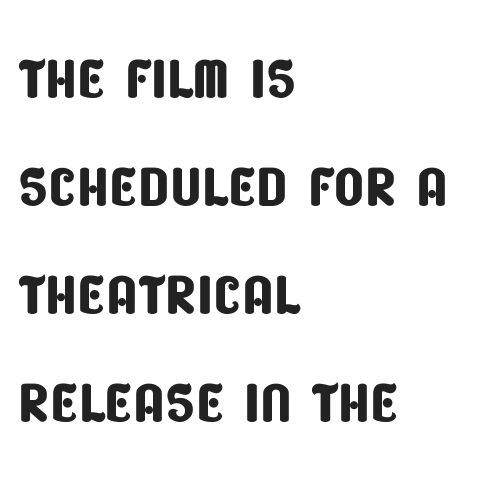
The letters advance in unequal steps, a hallmark of proportional type. The passage shown is typeset with a sans-serif family. This sample uses plain, unmodified letter spacing. This rendering features lettering with no underline. Leading: standard. Line starts are locked; line ends wander.
